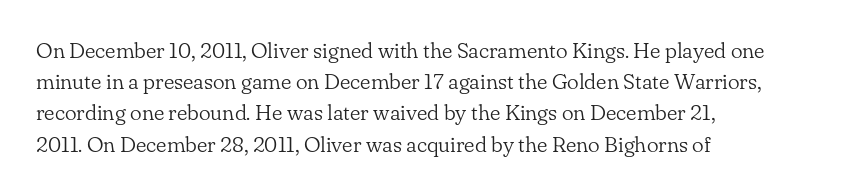
Every row of glyphs begins at an identical x-position on the left. The typesetting does not lean heavy: it is not bold. One glance says typical: line gaps are just what's usual. Underlining? Definitely not there.
